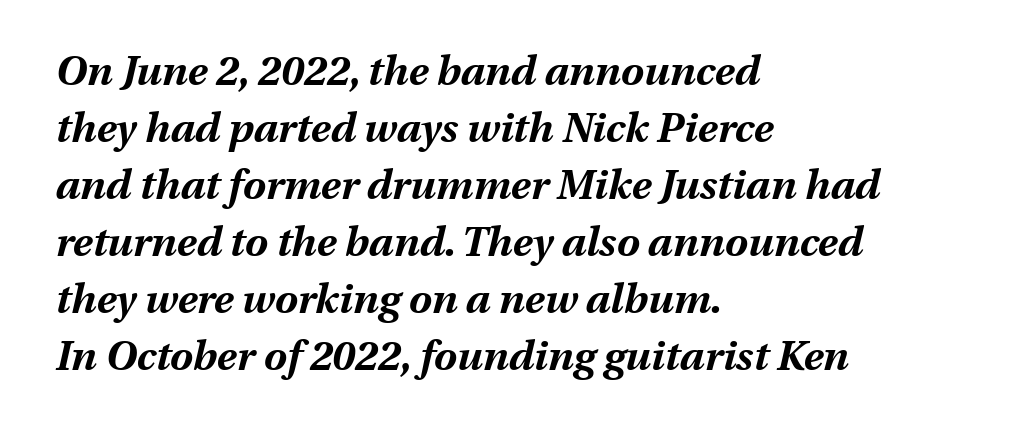
{"italic": "yes", "lean": "right", "slant_degrees": 13, "bold": "yes", "weight": "bold", "width": "normal", "stroke_contrast": "medium", "x_height": "medium", "monospaced": "no", "underline": "no", "align": "left", "line_spacing": "normal", "line_spacing_ratio": 1.39, "letter_spacing": "normal", "letter_spacing_em": 0.0, "glyph_px": 41}
